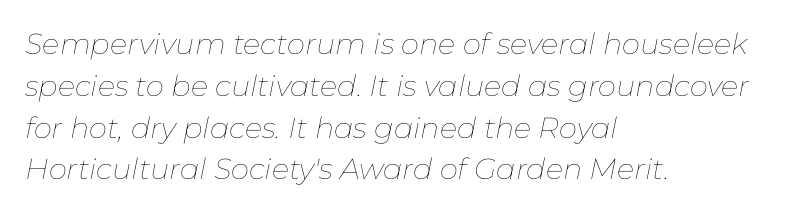
The image shows 29 px thin type, italic (leaning right); set left-aligned, normal line spacing (1.44x), normal letter spacing, not underlined; low stroke contrast and a medium x-height.
